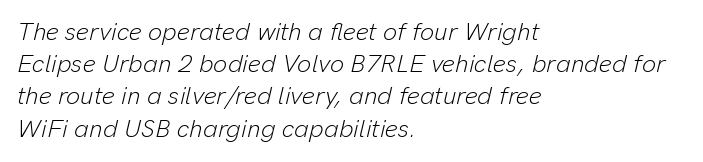
The letterforms sit at book weight or below. The area under the type is left untouched. Teacher's note: observe the even left margin — that is flush-left alignment. Italic? Definitely — the glyphs are oblique. The letterforms sit shoulder to shoulder at normal distance. Regarding leading, the lines here are spaced in the standard way.
